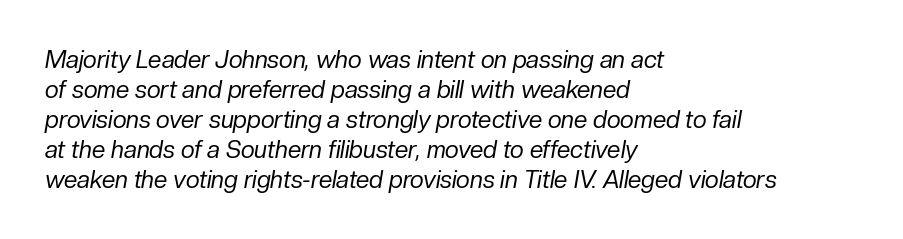
{"italic": "yes", "lean": "right", "slant_degrees": 10, "bold": "no", "underline": "no", "align": "left", "line_spacing": "normal", "line_spacing_ratio": 1.25, "letter_spacing": "normal", "letter_spacing_em": 0.0, "glyph_px": 24}
